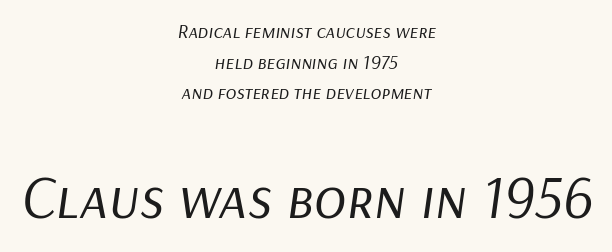
Q: Is the text bold? A: No.
Q: Is the text italic (slanted)? A: Yes, it leans right by about 9 degrees.
Q: Is the text underlined? A: No.
Q: How is the paragraph aligned? A: Centered.
Q: Is the spacing between letters normal or unusually wide? A: Normal.
Q: Is the spacing between lines tight, normal or loose? A: Normal.
Q: Which block of text is set in a larger size, the first (top) or the second (bottom)? A: The second (bottom) one.
Q: Width (condensed, normal, or wide)? A: Normal.
Q: Stroke contrast? A: Low.
Q: x-height? A: Medium.
Q: Monospaced? A: No.
